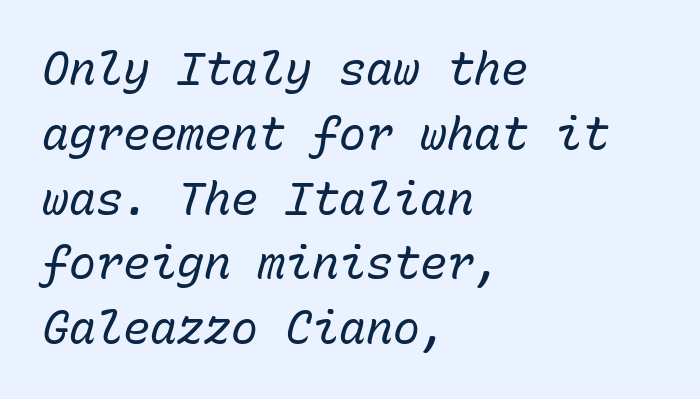
{"italic": "yes", "lean": "right", "slant_degrees": 15, "bold": "no", "weight": "regular", "width": "normal", "stroke_contrast": "low", "x_height": "medium", "monospaced": "yes", "underline": "no", "align": "left", "line_spacing": "normal", "line_spacing_ratio": 1.44, "letter_spacing": "normal", "letter_spacing_em": 0.0, "glyph_px": 45}
